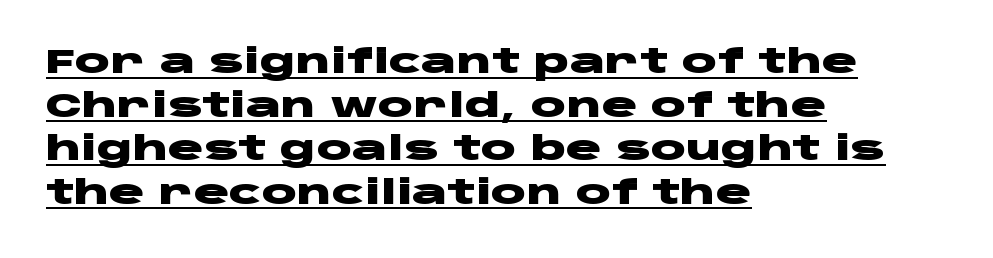
The image shows 33 px heavy, wide sans-serif type, upright; set left-aligned, normal line spacing (1.32x), normal letter spacing, underlined; low stroke contrast and a large x-height.
